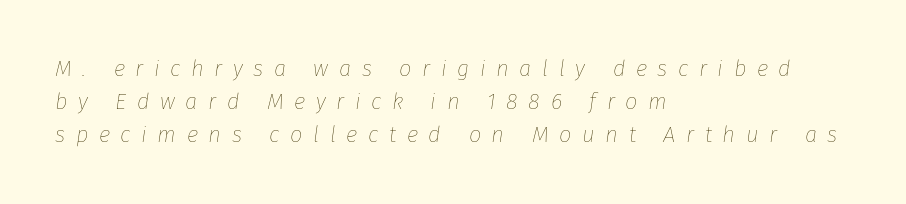
{"italic": "yes", "lean": "right", "slant_degrees": 8, "bold": "no", "underline": "no", "align": "left", "line_spacing": "normal", "line_spacing_ratio": 1.51, "letter_spacing": "wide", "letter_spacing_em": 0.48, "glyph_px": 22}
